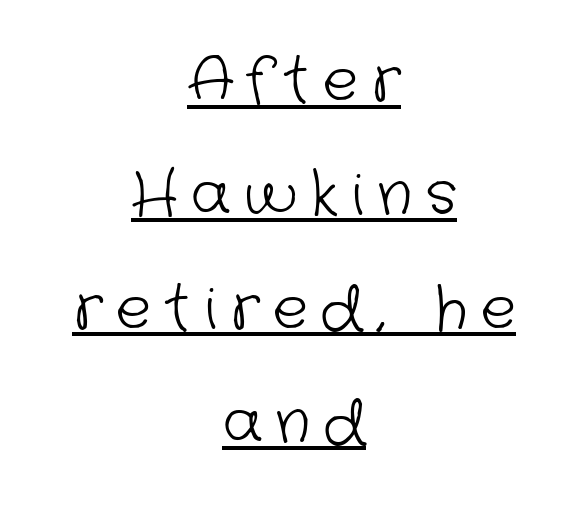
Q: Is the text bold? A: No.
Q: Is the typeface a serif or a sans-serif typeface? A: Sans-serif.
Q: Is the text underlined? A: Yes.
Q: How is the paragraph aligned? A: Centered.
Q: Is the spacing between letters normal or unusually wide? A: Unusually wide.
Q: Is the spacing between lines tight, normal or loose? A: Loose.
Q: Width (condensed, normal, or wide)? A: Normal.
Q: Stroke contrast? A: Low.
Q: x-height? A: Medium.
Q: Monospaced? A: No.
